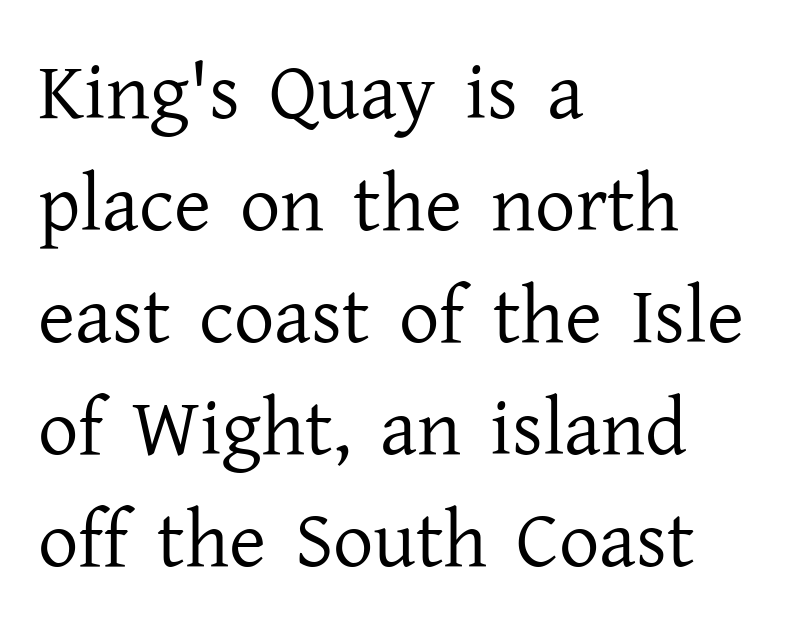
Q: Is the text bold? A: No.
Q: Is the text italic (slanted)? A: No, it is upright.
Q: Is the typeface a serif or a sans-serif typeface? A: Serif.
Q: Is the text underlined? A: No.
Q: How is the paragraph aligned? A: Left-aligned.
Q: Is the spacing between letters normal or unusually wide? A: Normal.
Q: Is the spacing between lines tight, normal or loose? A: Normal.
Q: Width (condensed, normal, or wide)? A: Normal.
Q: Stroke contrast? A: Low.
Q: x-height? A: Medium.
Q: Monospaced? A: No.
